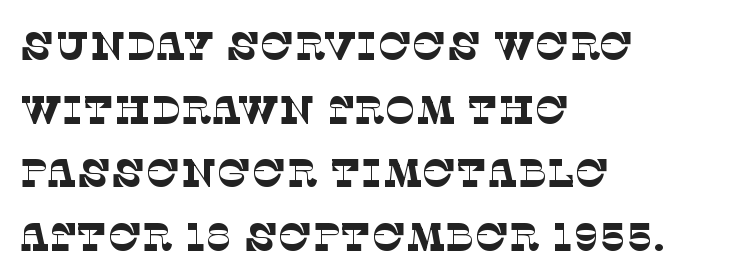
{"serif": "yes", "bold": "no", "weight": "thin", "width": "normal", "stroke_contrast": "low", "x_height": "large", "monospaced": "no", "underline": "no", "align": "left", "line_spacing": "normal", "line_spacing_ratio": 1.59, "letter_spacing": "normal", "letter_spacing_em": 0.0, "glyph_px": 40}
